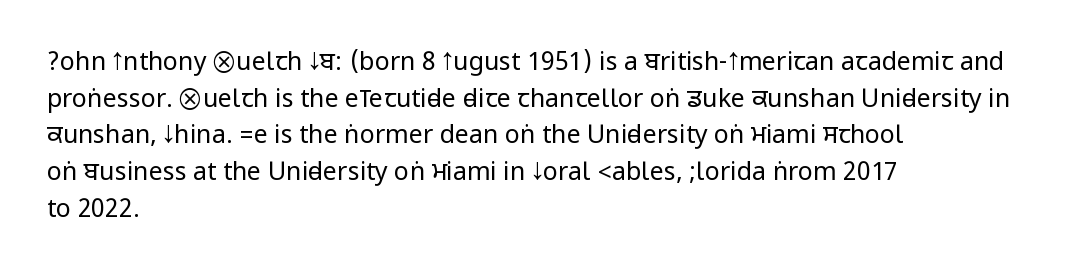
Q: Is the text bold? A: No.
Q: Is the text italic (slanted)? A: No, it is upright.
Q: Is the text underlined? A: No.
Q: How is the paragraph aligned? A: Left-aligned.
Q: Is the spacing between letters normal or unusually wide? A: Normal.
Q: Is the spacing between lines tight, normal or loose? A: Normal.
